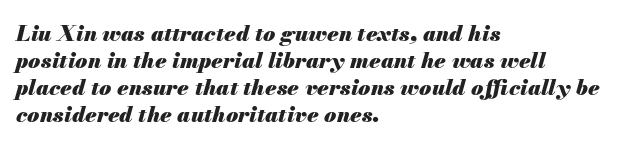
Unmarked baselines from the first word to the last. The rendering keeps characters at their native spacing. Rendered with sloped, italic letterforms. Layout note: lines flush left. Does the weight exceed regular? Yes, all the way to bold.
